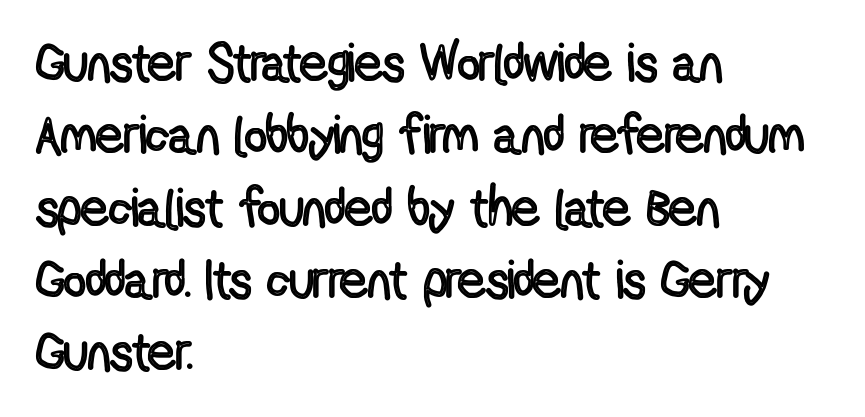
{"italic": "no", "width": "condensed", "x_height": "medium", "monospaced": "no", "underline": "no", "align": "left", "line_spacing": "normal", "line_spacing_ratio": 1.34, "letter_spacing": "normal", "letter_spacing_em": 0.0, "glyph_px": 54}
